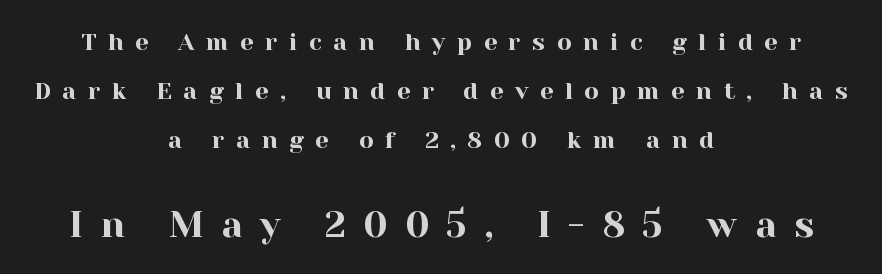
Q: Is the text italic (slanted)? A: No, it is upright.
Q: Is the typeface a serif or a sans-serif typeface? A: Serif.
Q: Is the text underlined? A: No.
Q: How is the paragraph aligned? A: Centered.
Q: Is the spacing between letters normal or unusually wide? A: Unusually wide.
Q: Is the spacing between lines tight, normal or loose? A: Loose.
Q: Which block of text is set in a larger size, the first (top) or the second (bottom)? A: The second (bottom) one.
Q: Width (condensed, normal, or wide)? A: Normal.
Q: x-height? A: Medium.
Q: Monospaced? A: No.
